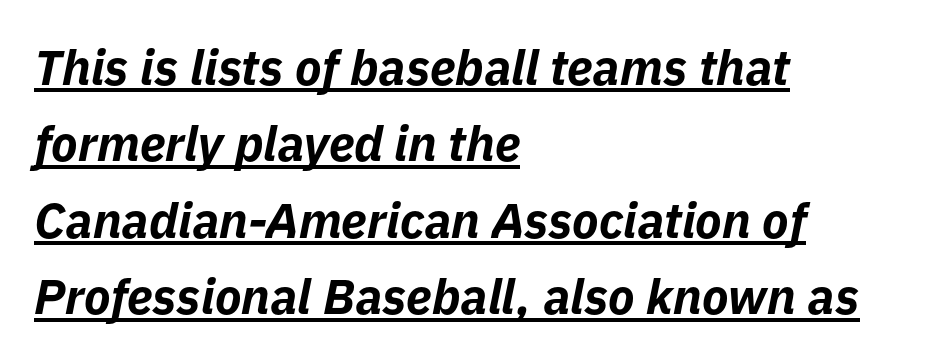
Q: Is the text bold? A: Yes.
Q: Is the text italic (slanted)? A: Yes, it leans right by about 11 degrees.
Q: Is the text underlined? A: Yes.
Q: How is the paragraph aligned? A: Left-aligned.
Q: Is the spacing between letters normal or unusually wide? A: Normal.
Q: Is the spacing between lines tight, normal or loose? A: Normal.
Q: Width (condensed, normal, or wide)? A: Normal.
Q: Stroke contrast? A: Low.
Q: x-height? A: Medium.
Q: Monospaced? A: No.
